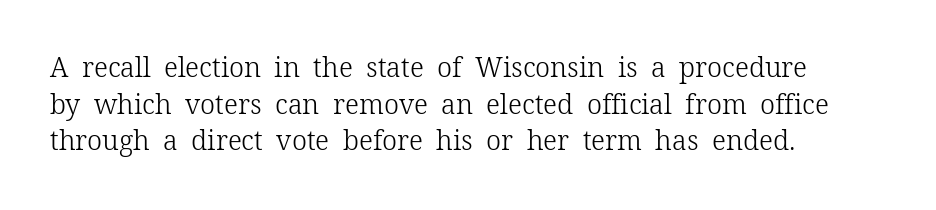
The image shows 27 px text type, upright; set left-aligned, normal line spacing (1.36x), normal letter spacing, not underlined.
